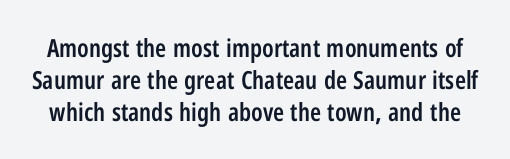
Q: Is the text bold? A: Semi-bold.
Q: Is the text italic (slanted)? A: No, it is upright.
Q: Is the text underlined? A: No.
Q: Is the spacing between letters normal or unusually wide? A: Normal.
Q: Is the spacing between lines tight, normal or loose? A: Normal.
